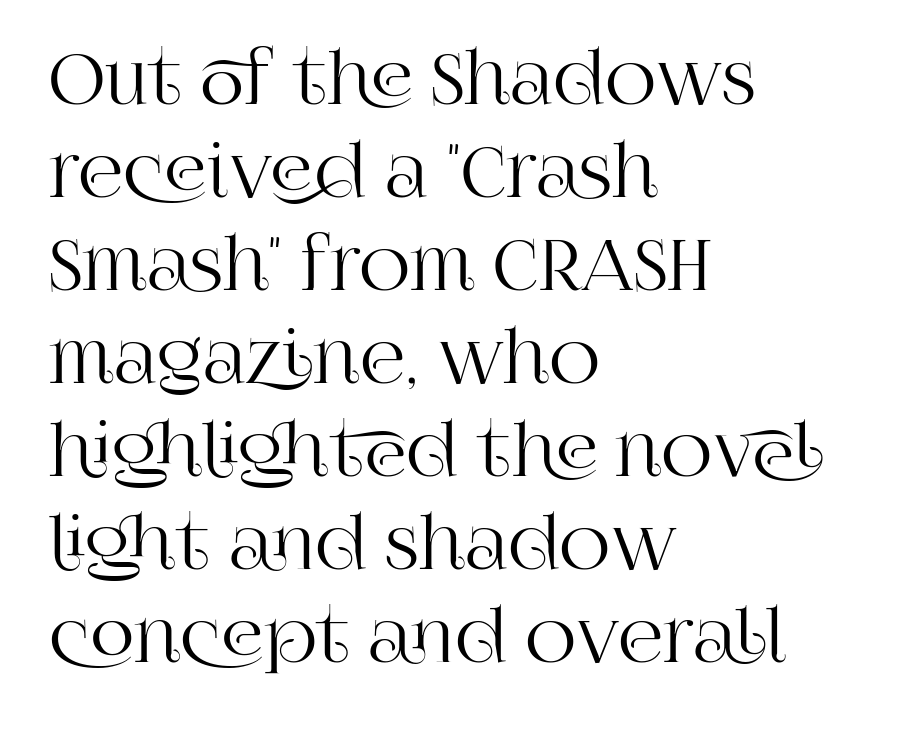
The image shows 71 px serif type, upright; set left-aligned, normal line spacing (1.31x), normal letter spacing, not underlined; high stroke contrast and a large x-height.
